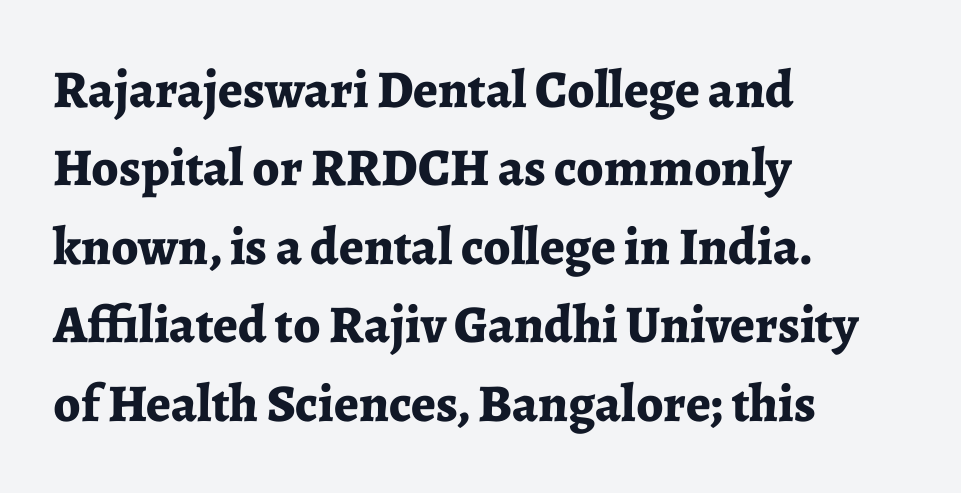
{"serif": "yes", "italic": "no", "bold": "yes", "weight": "bold", "width": "normal", "stroke_contrast": "low", "x_height": "medium", "monospaced": "no", "underline": "no", "align": "left", "line_spacing": "normal", "line_spacing_ratio": 1.48, "letter_spacing": "normal", "letter_spacing_em": 0.0, "glyph_px": 53}
